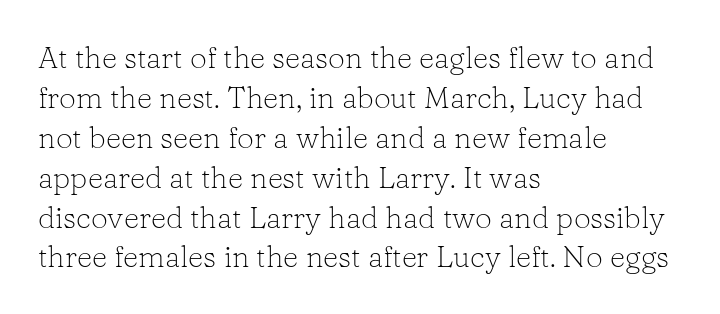
The image shows 30 px light serif type, upright; set left-aligned, normal line spacing (1.33x), normal letter spacing, not underlined; low stroke contrast and a medium x-height.
